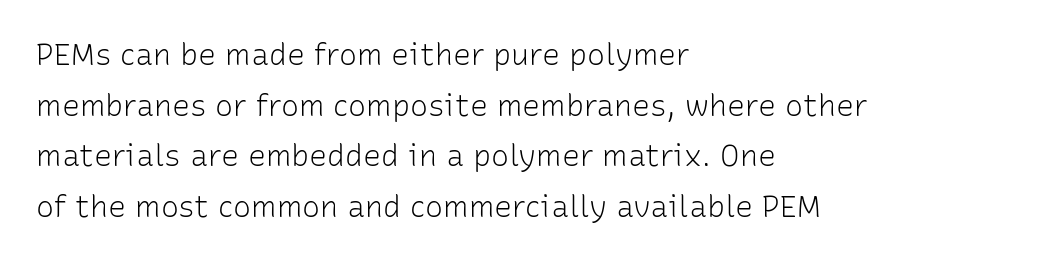
Q: Is the text bold? A: No.
Q: Is the text italic (slanted)? A: No, it is upright.
Q: Is the typeface a serif or a sans-serif typeface? A: Sans-serif.
Q: Is the text underlined? A: No.
Q: How is the paragraph aligned? A: Left-aligned.
Q: Is the spacing between letters normal or unusually wide? A: Normal.
Q: Is the spacing between lines tight, normal or loose? A: Normal.
Q: Width (condensed, normal, or wide)? A: Normal.
Q: Stroke contrast? A: Low.
Q: x-height? A: Medium.
Q: Monospaced? A: No.
